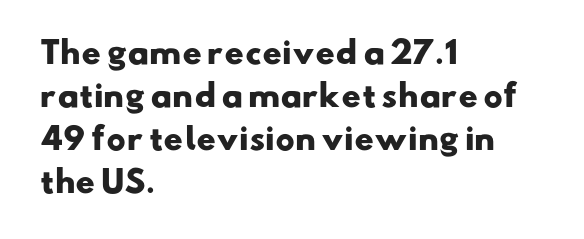
{"serif": "no", "bold": "yes", "weight": "heavy", "width": "wide", "stroke_contrast": "low", "x_height": "small", "monospaced": "no", "underline": "no", "align": "left", "line_spacing": "normal", "line_spacing_ratio": 1.43, "letter_spacing": "normal", "letter_spacing_em": 0.0, "glyph_px": 30}
